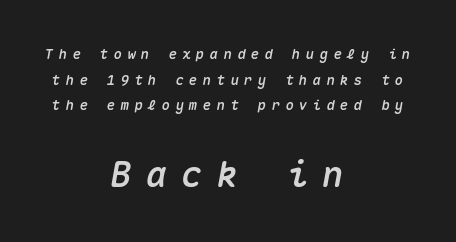
{"italic": "yes", "lean": "right", "slant_degrees": 10, "width": "normal", "stroke_contrast": "medium", "x_height": "medium", "monospaced": "yes", "underline": "no", "align": "center", "line_spacing_ratio": 1.83, "letter_spacing": "wide", "letter_spacing_em": 0.38, "larger_block": "second", "size_ratio": 2.57, "glyph_px": 36}
